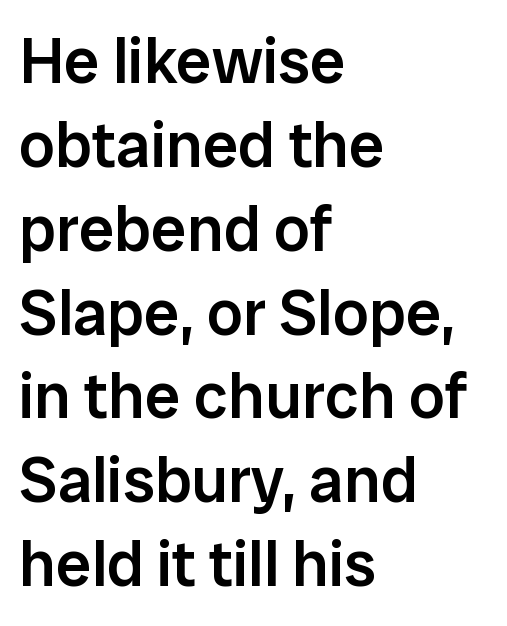
{"serif": "no", "italic": "no", "bold": "semi", "weight": "semibold", "width": "normal", "stroke_contrast": "low", "x_height": "medium", "monospaced": "no", "underline": "no", "align": "left", "line_spacing": "normal", "line_spacing_ratio": 1.31, "letter_spacing": "normal", "letter_spacing_em": 0.0, "glyph_px": 64}
